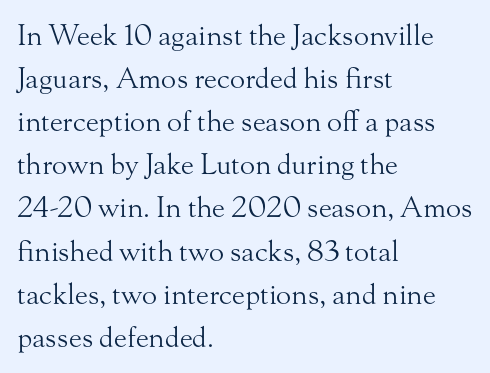
The image shows 28 px light serif type, upright; set left-aligned, normal line spacing (1.54x), normal letter spacing, not underlined; medium stroke contrast and a small x-height.
